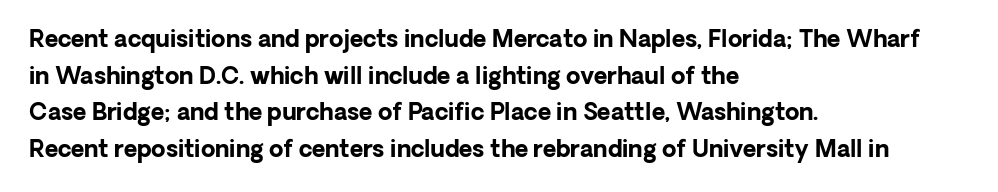
{"italic": "no", "bold": "yes", "underline": "no", "align": "left", "line_spacing": "normal", "line_spacing_ratio": 1.59, "letter_spacing": "normal", "letter_spacing_em": 0.0, "glyph_px": 23}
